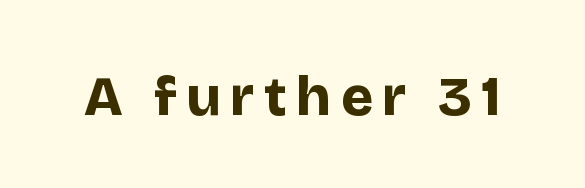
{"serif": "no", "italic": "no", "bold": "yes", "weight": "bold", "width": "normal", "stroke_contrast": "low", "x_height": "large", "monospaced": "no", "underline": "no", "glyph_px": 55}
